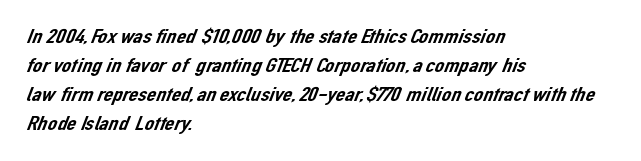
{"underline": "no", "align": "left", "line_spacing": "normal", "line_spacing_ratio": 1.38, "letter_spacing": "normal", "letter_spacing_em": 0.0, "glyph_px": 21}
